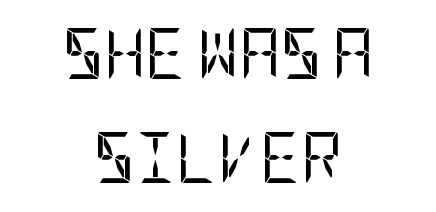
The tracking reads as untouched default to a designer's eye. Does the lettering tilt? It doesn't — this is upright. Counters stay open thanks to moderate or lighter strokes. Font category for this specimen: sans-serif. This rendering features lettering with no underline. Centered paragraph, ragged on both sides.
